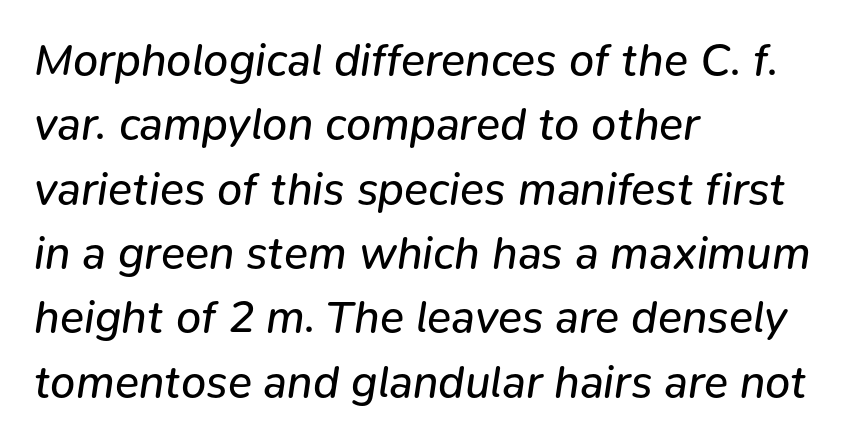
Q: Is the text bold? A: No.
Q: Is the text italic (slanted)? A: Yes, it leans right by about 9 degrees.
Q: Is the text underlined? A: No.
Q: How is the paragraph aligned? A: Left-aligned.
Q: Is the spacing between letters normal or unusually wide? A: Normal.
Q: Is the spacing between lines tight, normal or loose? A: Normal.
Q: Width (condensed, normal, or wide)? A: Normal.
Q: Stroke contrast? A: Low.
Q: x-height? A: Medium.
Q: Monospaced? A: No.
